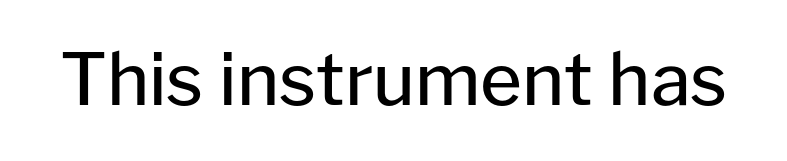
Q: Is the text bold? A: No.
Q: Is the text italic (slanted)? A: No, it is upright.
Q: Is the typeface a serif or a sans-serif typeface? A: Sans-serif.
Q: Is the text underlined? A: No.
Q: Is the spacing between letters normal or unusually wide? A: Normal.
Q: Width (condensed, normal, or wide)? A: Normal.
Q: Stroke contrast? A: Low.
Q: x-height? A: Medium.
Q: Monospaced? A: No.
